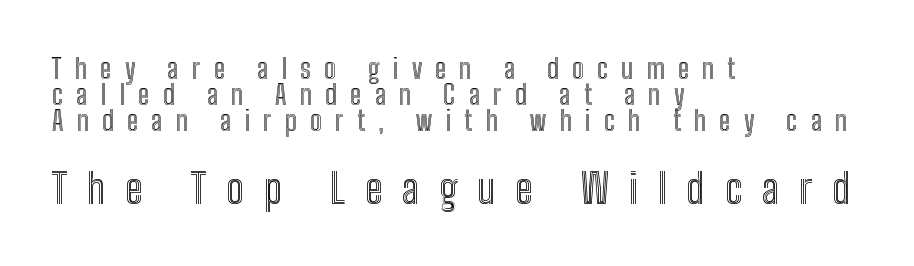
Nobody drew a line under any word here. Caption: multi-line text, flush left, ragged right. The passage shown is typed in a proportional face where columns would drift. Small over large — that's the arrangement of the two blocks here.
